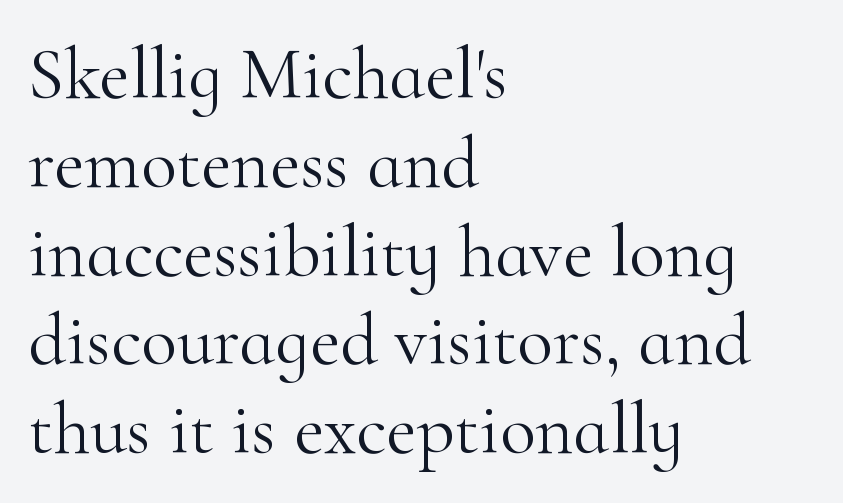
Weight: regular or lighter. Italic? Not at all — the glyphs are vertical. This sample uses plain, unmodified letter spacing. Check where the strokes stop: tiny serifs finish them off. Any mark beneath the type? The region is blank. This rendering uses left alignment, leaving the right contour irregular.
